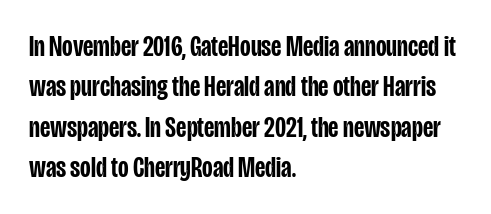
{"serif": "no", "italic": "no", "bold": "semi", "weight": "semibold", "width": "condensed", "stroke_contrast": "low", "x_height": "large", "monospaced": "no", "underline": "no", "align": "left", "line_spacing": "normal", "line_spacing_ratio": 1.39, "letter_spacing": "normal", "letter_spacing_em": 0.0, "glyph_px": 29}
